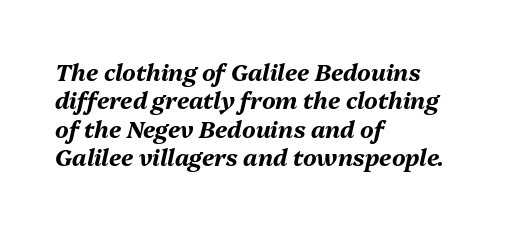
Q: Is the text bold? A: Yes.
Q: Is the text italic (slanted)? A: Yes, it leans right by about 13 degrees.
Q: Is the text underlined? A: No.
Q: How is the paragraph aligned? A: Left-aligned.
Q: Is the spacing between letters normal or unusually wide? A: Normal.
